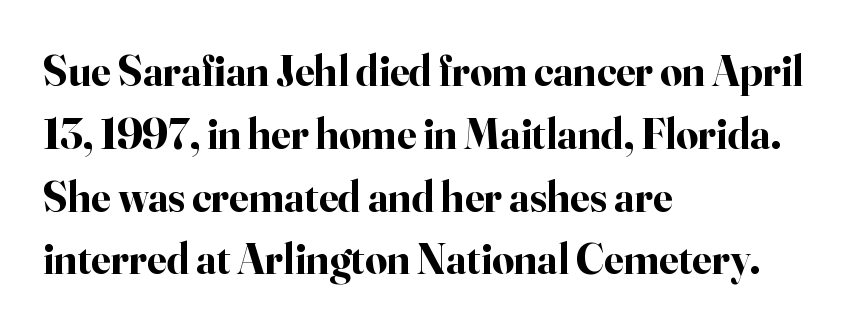
Do the characters align in a grid? No, the font is proportional. Yep, those are serifs on the letters. Caption: multi-line text, flush left, ragged right. Ascenders rise straight up at ninety degrees. Nothing unusual about the tracking: characters are spaced as the font intends.
